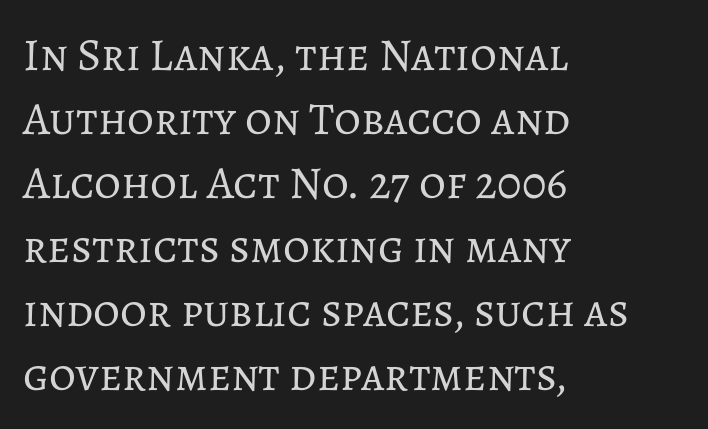
Teacher's note: observe the even left margin — that is flush-left alignment. Here the designer chose a conventional face with non-uniform glyph widths. Posture: upright roman. Line spacing here is normal. Think standard paragraph weight, or any step lighter than that. Glance below the letters and you will spot only blank space.
